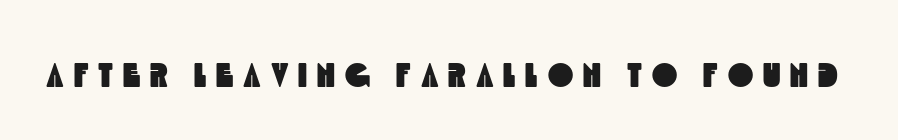
Q: Is the typeface a serif or a sans-serif typeface? A: Sans-serif.
Q: Is the text underlined? A: No.
Q: Is the spacing between letters normal or unusually wide? A: Unusually wide.
Q: Width (condensed, normal, or wide)? A: Condensed.
Q: x-height? A: Large.
Q: Monospaced? A: No.
